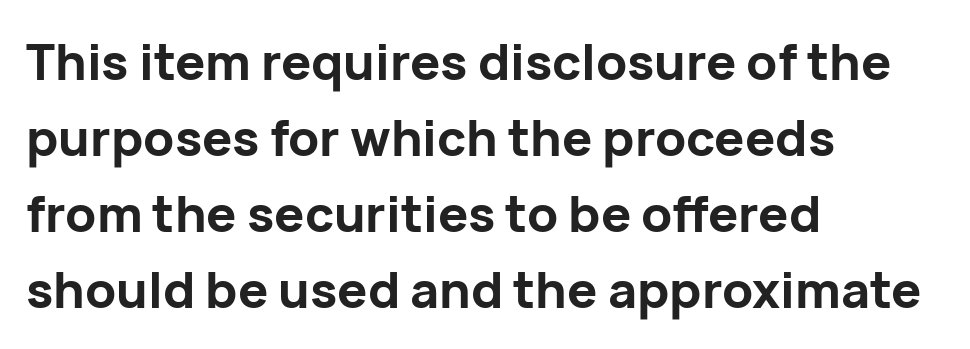
Q: Is the text bold? A: Yes.
Q: Is the text italic (slanted)? A: No, it is upright.
Q: Is the typeface a serif or a sans-serif typeface? A: Sans-serif.
Q: Is the text underlined? A: No.
Q: How is the paragraph aligned? A: Left-aligned.
Q: Is the spacing between letters normal or unusually wide? A: Normal.
Q: Is the spacing between lines tight, normal or loose? A: Normal.
Q: Width (condensed, normal, or wide)? A: Normal.
Q: Stroke contrast? A: Low.
Q: x-height? A: Medium.
Q: Monospaced? A: No.
